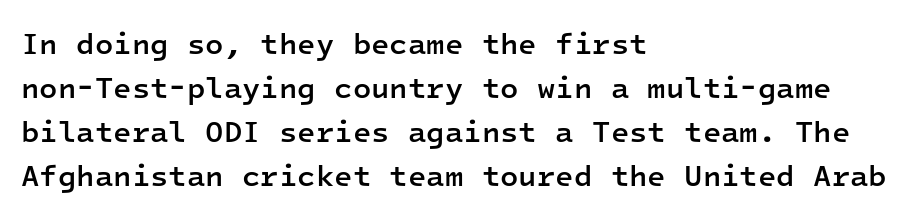
Is this a sans? Yes — the strokes have no serifs. The gaps between neighbouring characters are ordinary and unremarkable. A roman cut, with each character standing at attention. The specimen omits any rule beneath the text block's lines.
